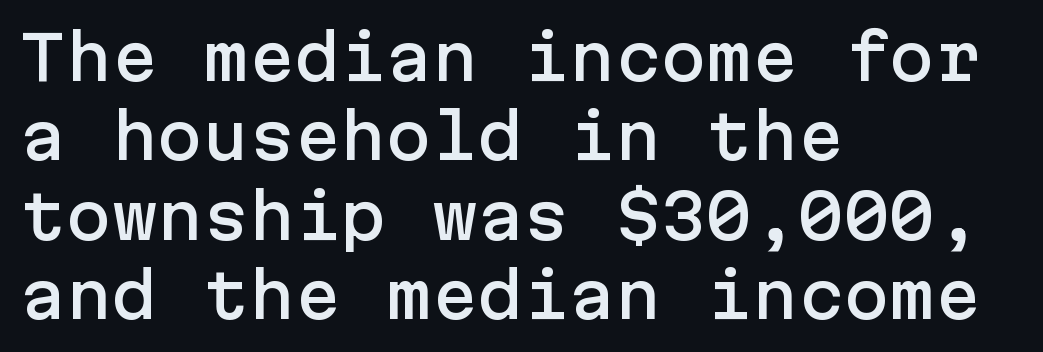
Grotesque or geometric, the face here clearly has no serifs. Italic? Not at all — the glyphs are vertical. The foot of each line stays bare and open. No extra tracking has been applied to these lines. One glance says typical: line gaps are just what's usual. The paragraph has a hard left edge and a soft right edge.
